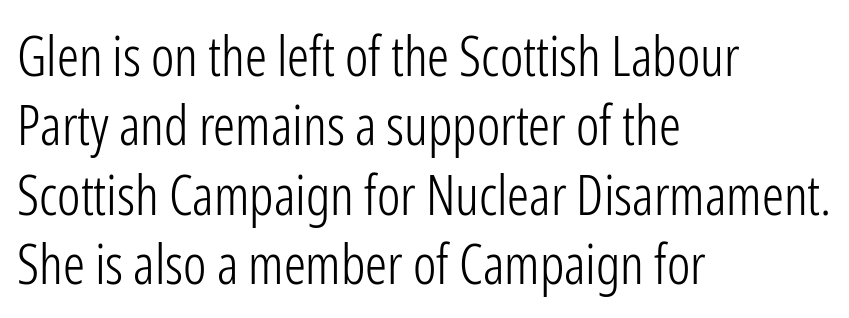
The image shows 55 px light, condensed sans-serif type, upright; set left-aligned, normal line spacing (1.26x), normal letter spacing, not underlined; low stroke contrast and a medium x-height.
